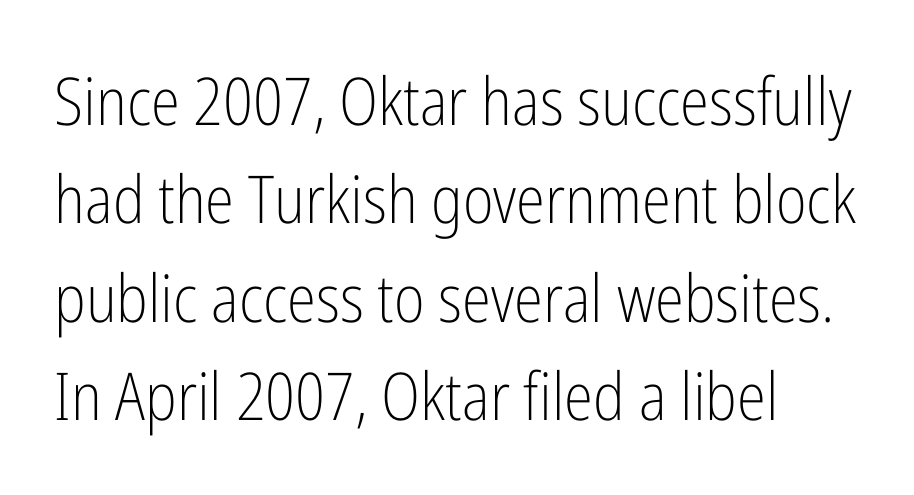
Q: Is the text bold? A: No.
Q: Is the text italic (slanted)? A: No, it is upright.
Q: Is the typeface a serif or a sans-serif typeface? A: Sans-serif.
Q: Is the text underlined? A: No.
Q: How is the paragraph aligned? A: Left-aligned.
Q: Is the spacing between letters normal or unusually wide? A: Normal.
Q: Is the spacing between lines tight, normal or loose? A: Normal.
Q: Width (condensed, normal, or wide)? A: Condensed.
Q: Stroke contrast? A: Low.
Q: x-height? A: Medium.
Q: Monospaced? A: No.
